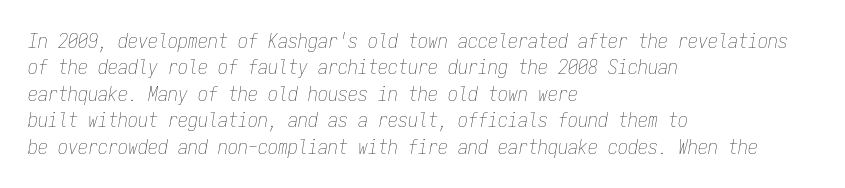
The image shows 20 px text type, italic (leaning right); set left-aligned, normal line spacing (1.32x), normal letter spacing, not underlined.
